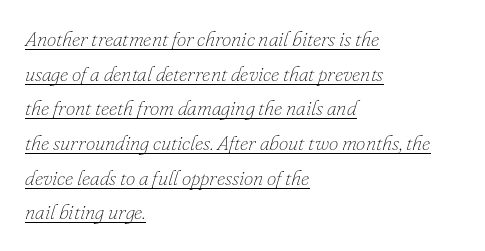
Every row of glyphs begins at an identical x-position on the left. The rendered words wear a rule along their underside. Inter-character spacing is left at the font's built-in metrics. Whoever set this chose a conventional vertical rhythm. Posture: slanted.
